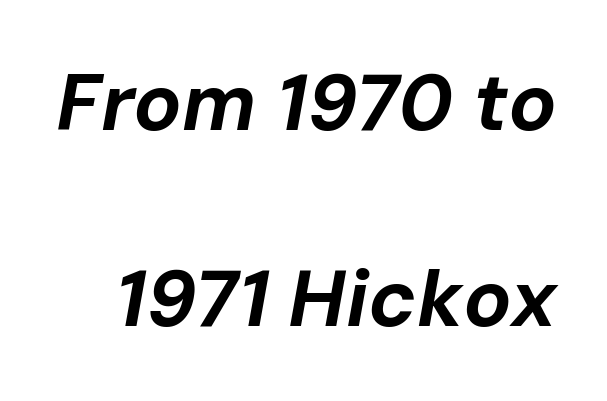
{"italic": "yes", "lean": "right", "slant_degrees": 10, "bold": "yes", "weight": "bold", "width": "normal", "stroke_contrast": "low", "x_height": "medium", "monospaced": "no", "underline": "no", "line_spacing": "loose", "line_spacing_ratio": 2.45, "letter_spacing": "normal", "letter_spacing_em": 0.0, "glyph_px": 80}
